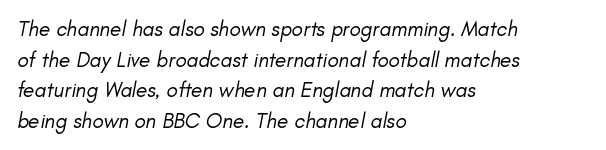
{"italic": "yes", "lean": "right", "slant_degrees": 11, "bold": "no", "underline": "no", "align": "left", "line_spacing": "normal", "line_spacing_ratio": 1.46, "letter_spacing": "normal", "letter_spacing_em": 0.0, "glyph_px": 21}
